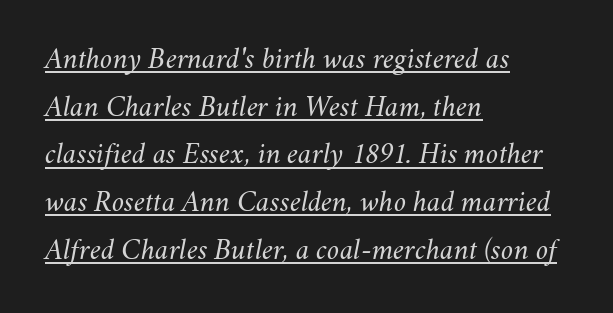
The image shows 31 px light type, italic (leaning right); set left-aligned, normal line spacing (1.54x), normal letter spacing, underlined; medium stroke contrast and a small x-height.
